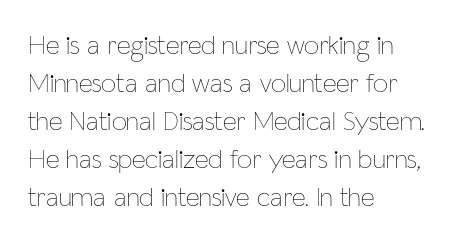
The designer left line spacing at the default. A classic flush-left, rag-right setting is used for this passage. The font sits on the lighter half of the weight spectrum, regular included. The letters stand straight up with perfectly vertical stems. No word sits above an underline.
